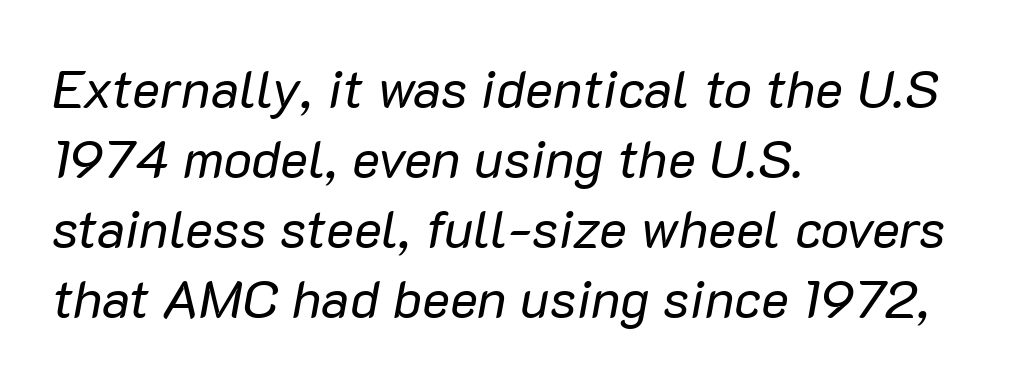
The image shows 53 px regular-weight type, italic (leaning right); set left-aligned, normal line spacing (1.32x), normal letter spacing, not underlined; low stroke contrast and a medium x-height.
